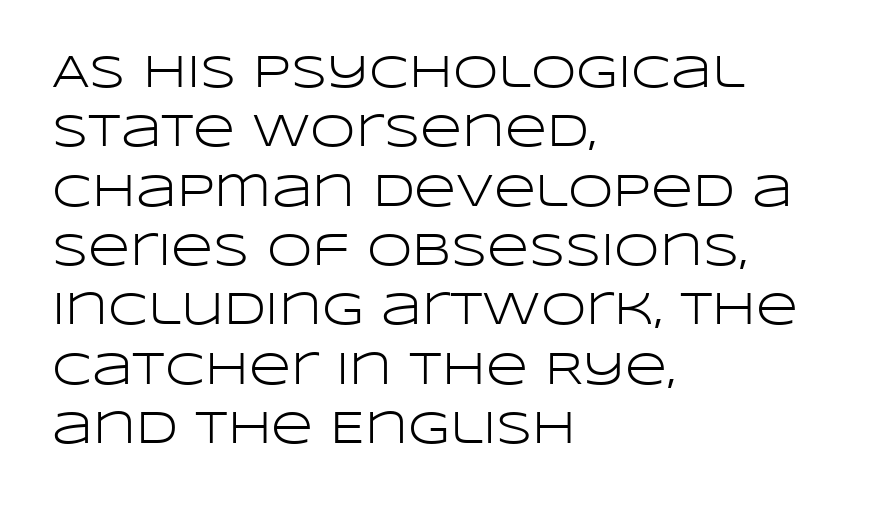
The image shows 46 px light, wide sans-serif type, upright; set left-aligned, normal line spacing (1.29x), normal letter spacing, not underlined; low stroke contrast and a large x-height.
